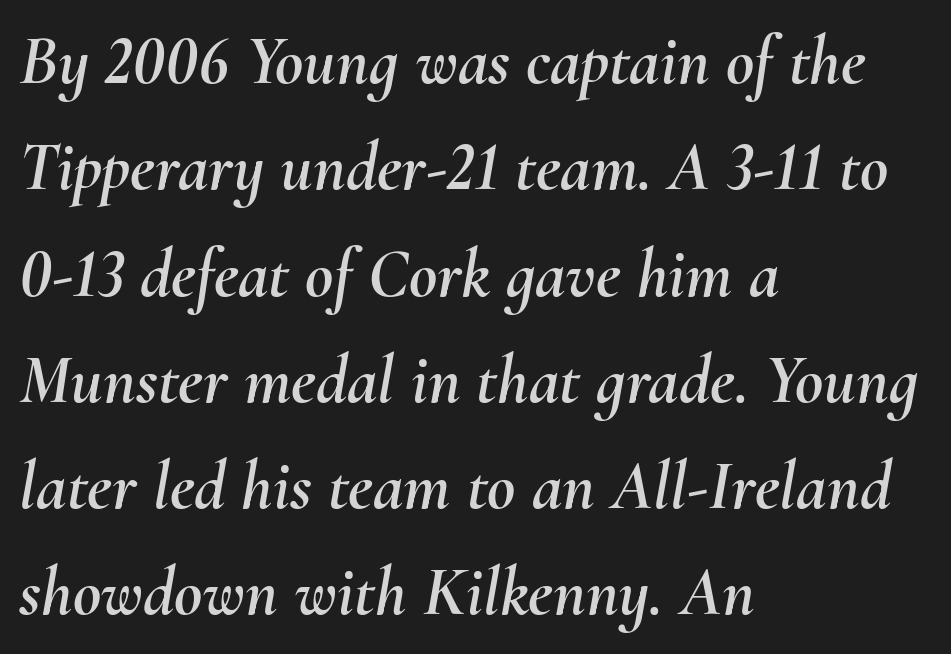
The image shows 69 px text type, italic (leaning right); set left-aligned, normal line spacing (1.54x), normal letter spacing, not underlined; medium stroke contrast and a small x-height.
